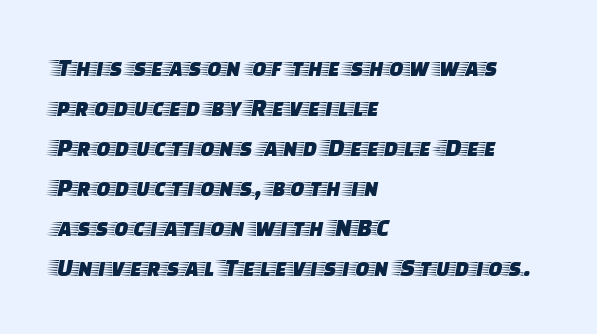
Q: Is the text italic (slanted)? A: Yes.
Q: Is the text underlined? A: No.
Q: How is the paragraph aligned? A: Left-aligned.
Q: Is the spacing between letters normal or unusually wide? A: Normal.
Q: Is the spacing between lines tight, normal or loose? A: Normal.
